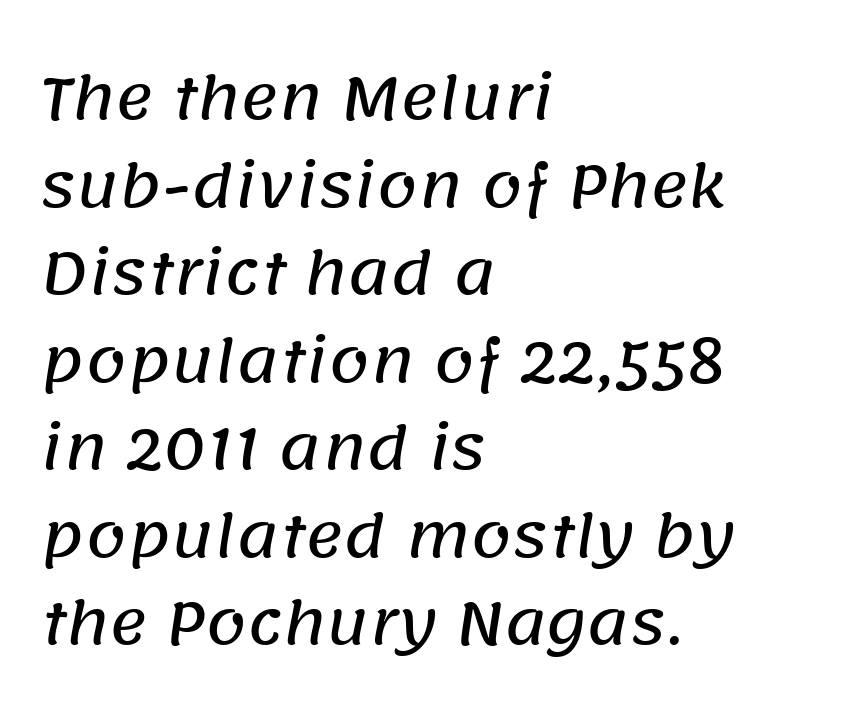
{"serif": "no", "width": "normal", "stroke_contrast": "low", "x_height": "large", "monospaced": "no", "underline": "no", "align": "left", "line_spacing": "normal", "line_spacing_ratio": 1.51, "letter_spacing": "normal", "letter_spacing_em": 0.0, "glyph_px": 58}
